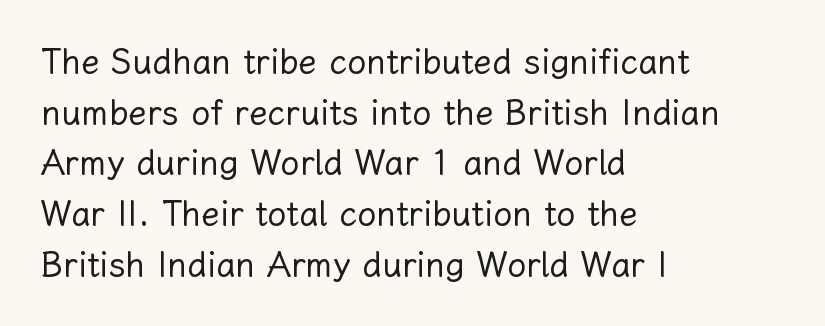
Weight class: somewhere from thin through regular. The passage shown is typed in a proportional face where columns would drift. Casual observation: everything's shoved over to the left. Every character sits straight up, as roman type does. Whoever set this chose a conventional vertical rhythm.
